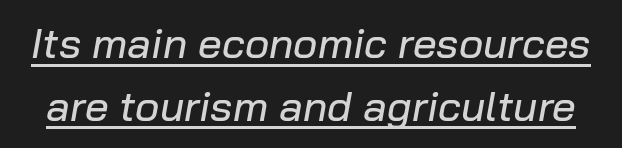
Q: Is the text italic (slanted)? A: Yes, it leans right by about 10 degrees.
Q: Is the text underlined? A: Yes.
Q: Is the spacing between letters normal or unusually wide? A: Normal.
Q: Is the spacing between lines tight, normal or loose? A: Normal.
Q: Width (condensed, normal, or wide)? A: Normal.
Q: Stroke contrast? A: Low.
Q: x-height? A: Medium.
Q: Monospaced? A: No.
